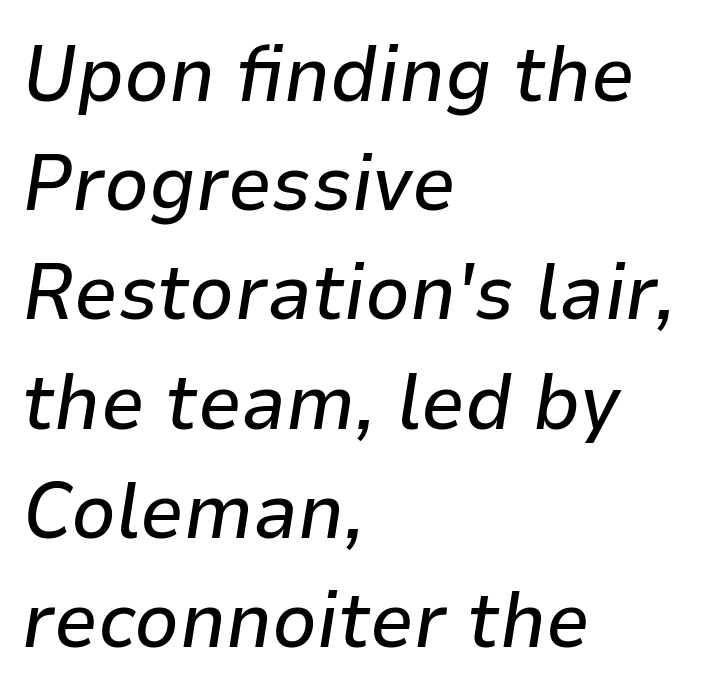
The passage shown is typed in a proportional face where columns would drift. A typesetter would mark this as italic. No word sits above an underline. The face used here is rendered with its standard letterfit. Compared with typical paragraphs, the rows here are spaced about the same.
